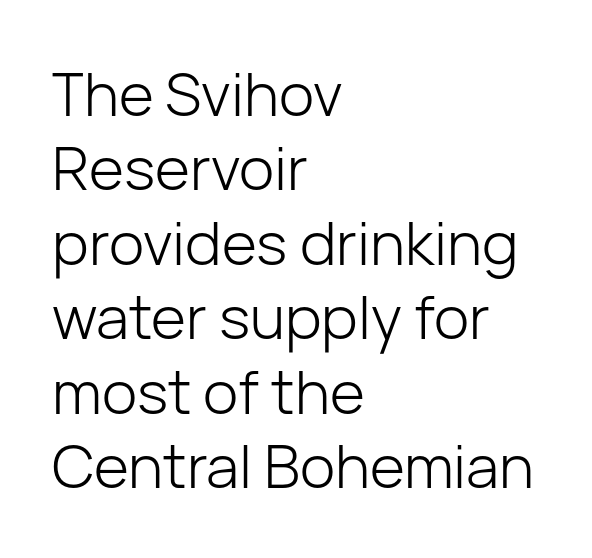
Q: Is the text bold? A: No.
Q: Is the text italic (slanted)? A: No, it is upright.
Q: Is the typeface a serif or a sans-serif typeface? A: Sans-serif.
Q: Is the text underlined? A: No.
Q: How is the paragraph aligned? A: Left-aligned.
Q: Is the spacing between letters normal or unusually wide? A: Normal.
Q: Width (condensed, normal, or wide)? A: Normal.
Q: Stroke contrast? A: Low.
Q: x-height? A: Medium.
Q: Monospaced? A: No.
